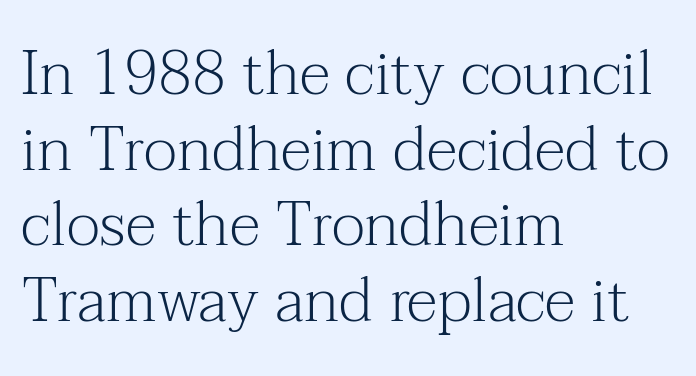
Looks like regular typesetting: each glyph gets only the width it needs. This sample uses a serif face. This rendering leaves character spacing at its baseline value. A student would call this left alignment; a typographer would say flush left, rag right. This is the regular roman posture of the typeface.
